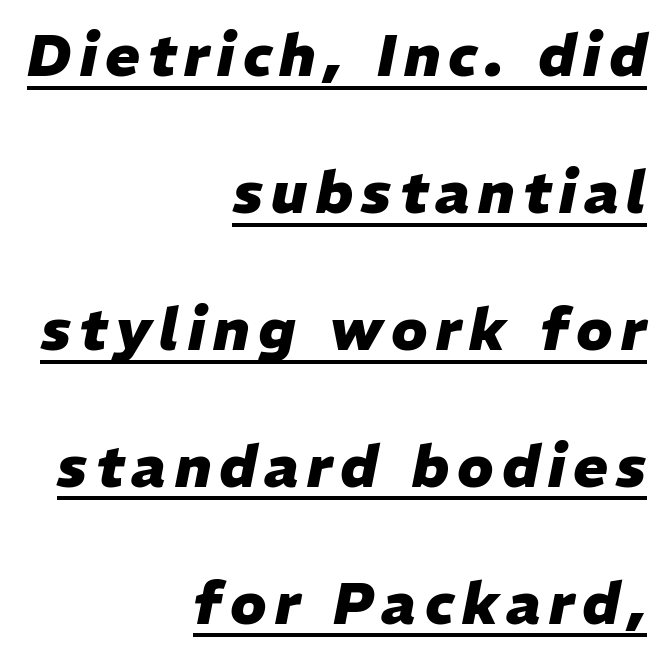
The image shows 58 px heavy type, italic (leaning right); set right-aligned, loose line spacing (2.36x), underlined; low stroke contrast and a medium x-height.
